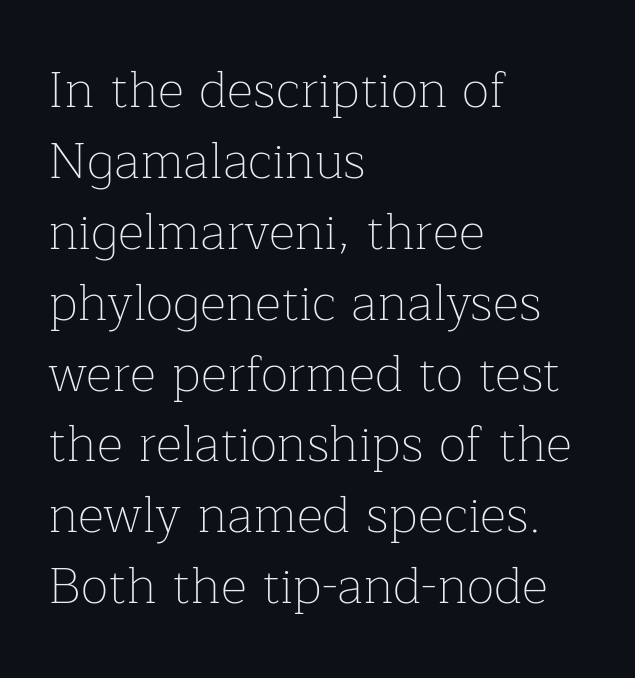
{"serif": "yes", "italic": "no", "bold": "no", "weight": "thin", "width": "normal", "stroke_contrast": "low", "x_height": "medium", "monospaced": "no", "underline": "no", "align": "left", "line_spacing": "normal", "line_spacing_ratio": 1.39, "letter_spacing": "normal", "letter_spacing_em": 0.0, "glyph_px": 51}
